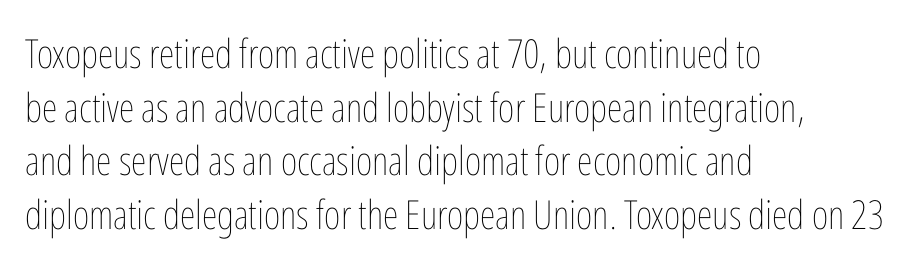
{"italic": "no", "bold": "no", "weight": "thin", "width": "condensed", "stroke_contrast": "low", "x_height": "medium", "monospaced": "no", "underline": "no", "align": "left", "line_spacing": "normal", "line_spacing_ratio": 1.34, "letter_spacing": "normal", "letter_spacing_em": 0.0, "glyph_px": 40}
